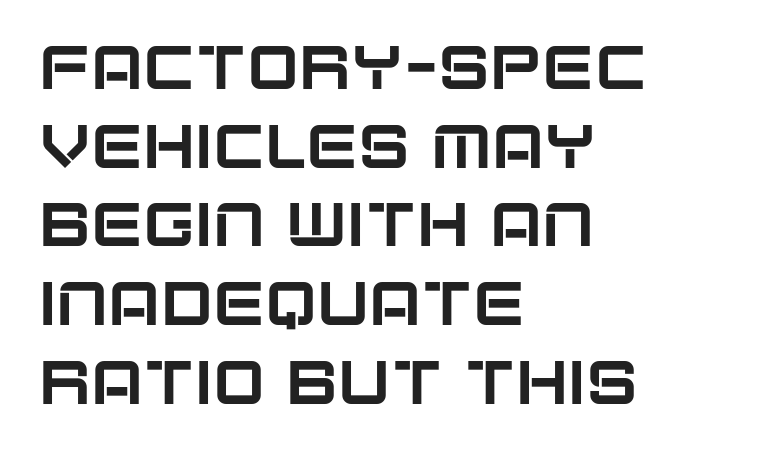
{"serif": "no", "italic": "no", "width": "normal", "stroke_contrast": "low", "x_height": "large", "monospaced": "no", "underline": "no", "align": "left", "line_spacing": "normal", "line_spacing_ratio": 1.27, "letter_spacing": "normal", "letter_spacing_em": 0.0, "glyph_px": 62}
